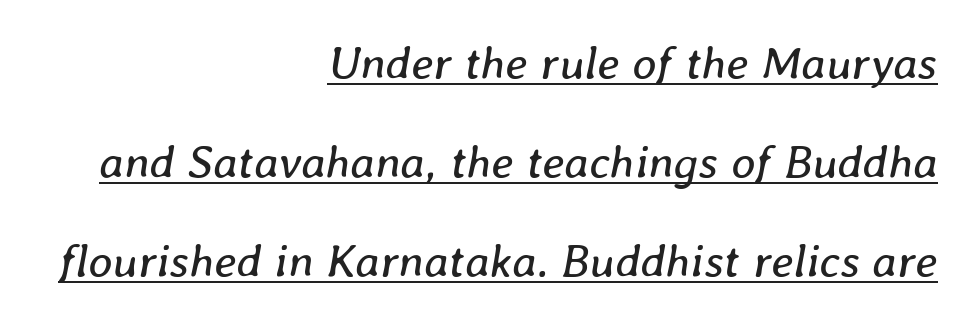
The words here are underlined. The passage shown stacks its lines with a broad gap. Slant detected: the letters are inclined. Students, note that the glyphs here touch the page at normal intervals. The letters advance in unequal steps, a hallmark of proportional type.
